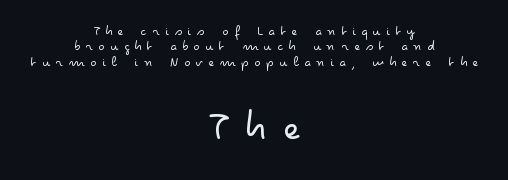
The image shows 46 px light, wide sans-serif type, upright; set centered, tight line spacing (1.02x), unusually wide letter spacing (+0.35 em), not underlined; the second (bottom) block is 3.07x larger; low stroke contrast and a small x-height.
